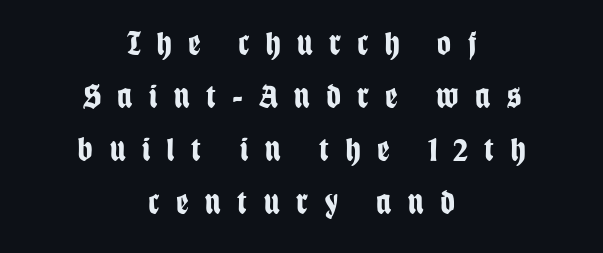
Q: Is the text bold? A: Yes.
Q: Is the text italic (slanted)? A: No, it is upright.
Q: Is the typeface a serif or a sans-serif typeface? A: Sans-serif.
Q: Is the text underlined? A: No.
Q: How is the paragraph aligned? A: Centered.
Q: Is the spacing between letters normal or unusually wide? A: Unusually wide.
Q: Is the spacing between lines tight, normal or loose? A: Normal.
Q: Width (condensed, normal, or wide)? A: Condensed.
Q: Stroke contrast? A: Low.
Q: x-height? A: Large.
Q: Monospaced? A: No.
